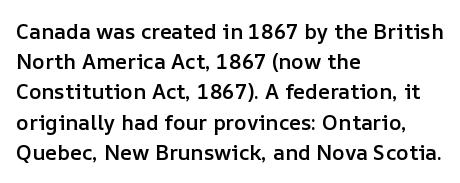
Q: Is the text bold? A: Semi-bold.
Q: Is the text italic (slanted)? A: No, it is upright.
Q: Is the text underlined? A: No.
Q: How is the paragraph aligned? A: Left-aligned.
Q: Is the spacing between letters normal or unusually wide? A: Normal.
Q: Is the spacing between lines tight, normal or loose? A: Normal.
